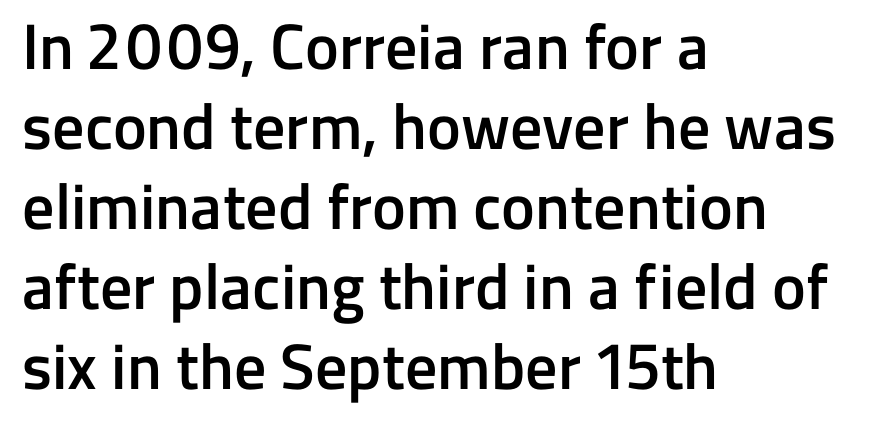
The image shows 64 px semibold sans-serif type, upright; set left-aligned, normal line spacing (1.25x), normal letter spacing, not underlined; low stroke contrast and a medium x-height.
